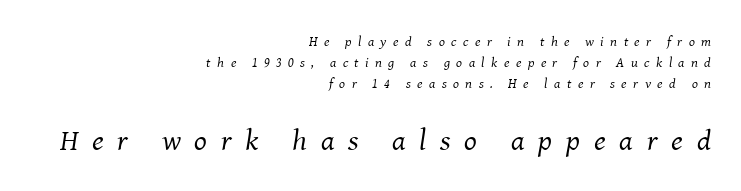
The image shows 30 px regular-weight serif type, italic (leaning right); set right-aligned, normal line spacing (1.49x), unusually wide letter spacing (+0.46 em), not underlined; the second (bottom) block is 2.14x larger; medium stroke contrast and a medium x-height.
